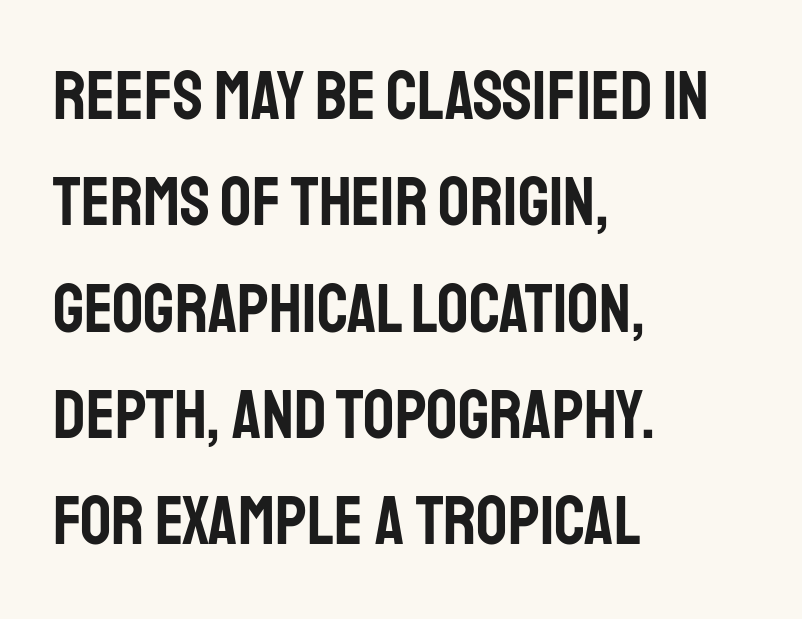
Vertical spacing — default. Check the space under the baseline: it is left empty. The paragraph has a hard left edge and a soft right edge. Nobody touched the tracking dial on this one.
